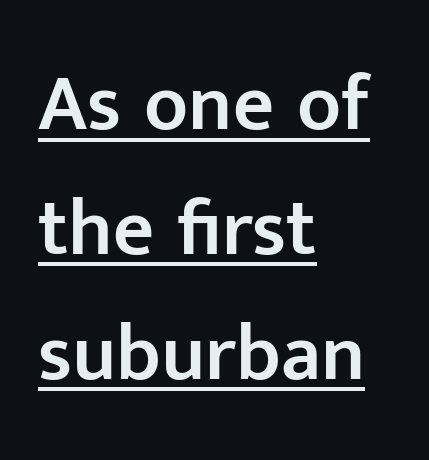
Type style note: lacks serifs. The rendered words wear a rule along their underside. The lines in this sample share a left origin and differ only in where they stop. A typesetter would call this leading conventional body-copy spacing. A bit beefed up — I'd call it semibold rather than bold. Standard letterfit; no display-style spreading of the glyphs.
